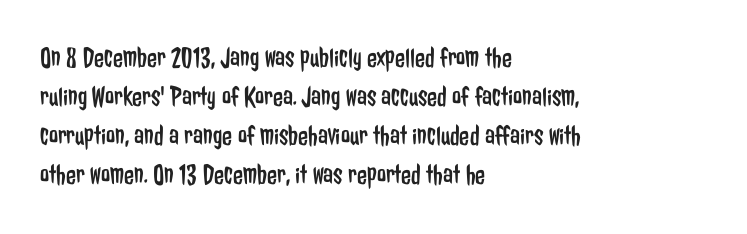
{"serif": "no", "italic": "no", "bold": "no", "weight": "regular", "width": "condensed", "stroke_contrast": "low", "x_height": "medium", "monospaced": "no", "underline": "no", "align": "left", "line_spacing": "normal", "line_spacing_ratio": 1.35, "letter_spacing": "normal", "letter_spacing_em": 0.0, "glyph_px": 29}
